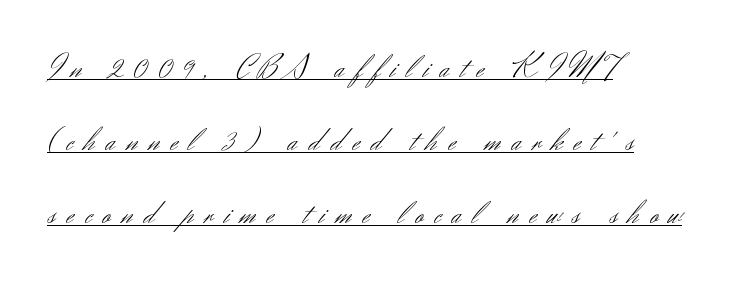
The image shows 32 px light sans-serif type; set left-aligned, loose line spacing (2.28x), unusually wide letter spacing (+0.35 em), underlined; medium stroke contrast and a small x-height.
